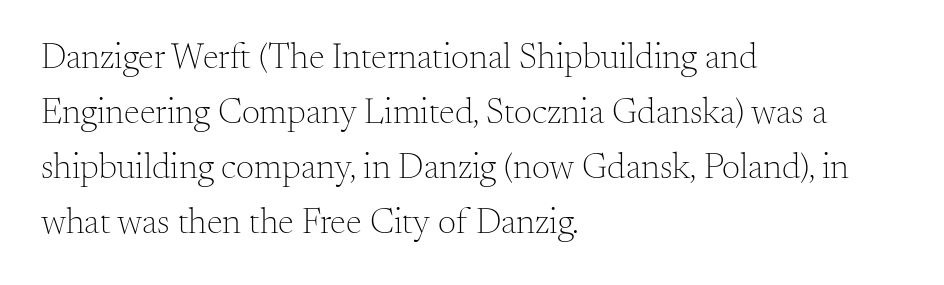
Ink coverage per letter is moderate at most. If you drew a ruler down the left edge, every line would touch it. If you drew a line through each stem, it would be perfectly vertical. Typographically, this falls in the serif category. Regular leading. The glyphs are unaccompanied by any horizontal stroke below them.
